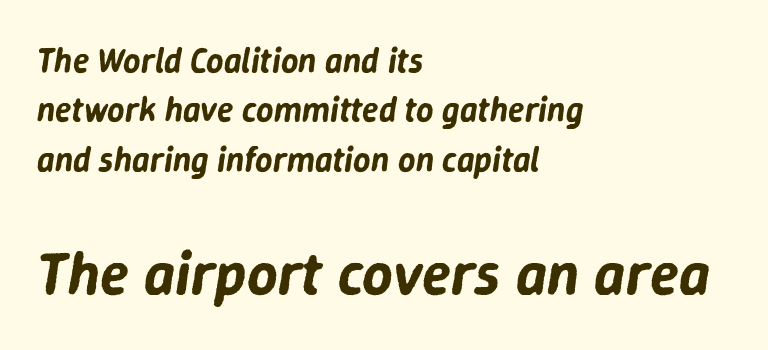
{"italic": "yes", "lean": "right", "slant_degrees": 9, "width": "normal", "stroke_contrast": "low", "x_height": "medium", "monospaced": "no", "underline": "no", "align": "left", "line_spacing": "normal", "line_spacing_ratio": 1.45, "letter_spacing": "normal", "letter_spacing_em": 0.0, "larger_block": "second", "size_ratio": 1.76, "glyph_px": 60}
